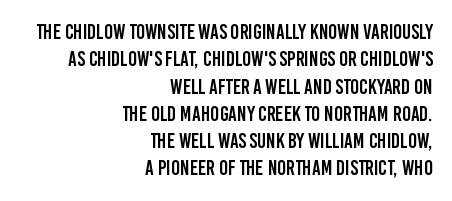
The type sits square on the baseline with zero lean. Notice how descenders clear the ascenders below comfortably — that's standard leading. Beneath every word, the page is bare. The lines are quadded right. The type is set solid horizontally, with unmodified tracking.
